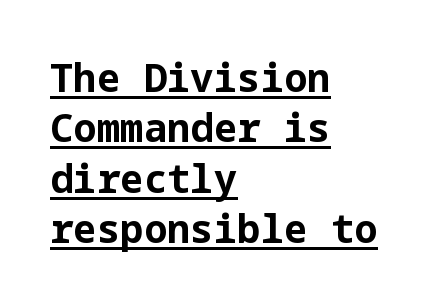
Q: Is the text bold? A: Yes.
Q: Is the text italic (slanted)? A: No, it is upright.
Q: Is the typeface a serif or a sans-serif typeface? A: Sans-serif.
Q: Is the text underlined? A: Yes.
Q: How is the paragraph aligned? A: Left-aligned.
Q: Is the spacing between letters normal or unusually wide? A: Normal.
Q: Is the spacing between lines tight, normal or loose? A: Normal.
Q: Width (condensed, normal, or wide)? A: Normal.
Q: Stroke contrast? A: Low.
Q: x-height? A: Medium.
